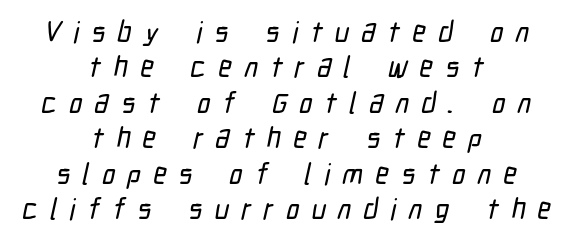
A typesetter would label this face a sans. The compositor balanced each line on the midline. Varying glyph widths throughout — classic text-font behaviour. Check the space under the baseline: it is left empty. Students, note that the glyphs here are deliberately spaced far apart.
